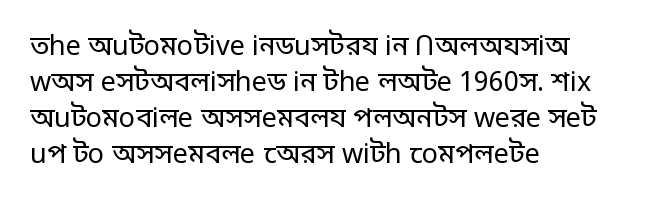
Q: Is the text bold? A: No.
Q: Is the text italic (slanted)? A: No, it is upright.
Q: Is the text underlined? A: No.
Q: How is the paragraph aligned? A: Left-aligned.
Q: Is the spacing between letters normal or unusually wide? A: Normal.
Q: Is the spacing between lines tight, normal or loose? A: Normal.
